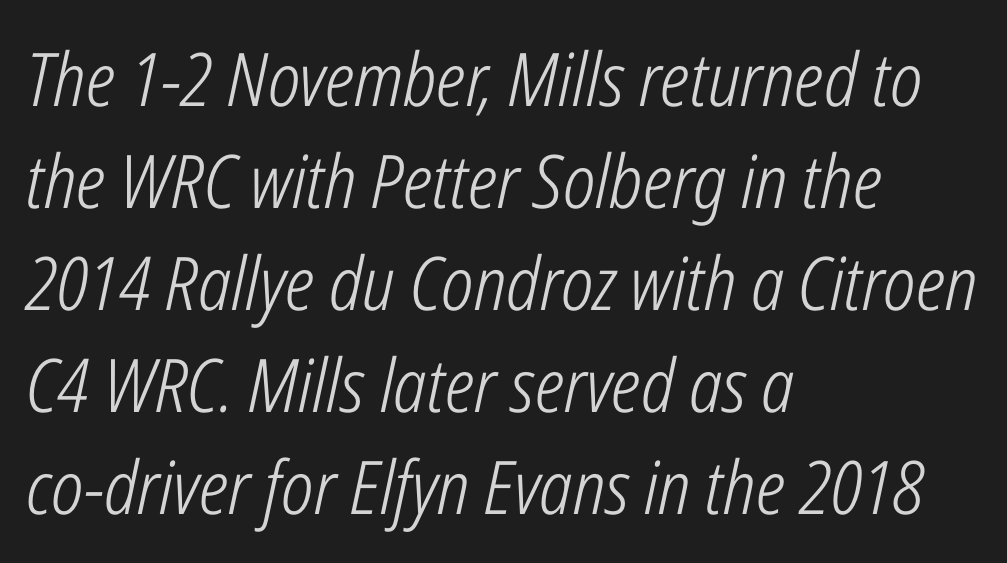
Interline gaps are of average width in this sample. The rendering uses natural spacing where letterforms have individual widths. Notice how the stems are inclined rather than vertical — that's the hallmark of italics. The characters are drawn with everyday or finer stroke widths. Characters follow at the spacing the type designer built in. Is the block centered? No — it sits flush against the left margin.
